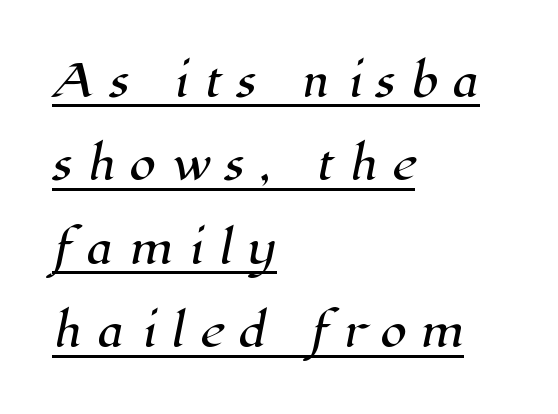
Q: Is the typeface a serif or a sans-serif typeface? A: Serif.
Q: Is the text underlined? A: Yes.
Q: How is the paragraph aligned? A: Left-aligned.
Q: Is the spacing between letters normal or unusually wide? A: Unusually wide.
Q: Is the spacing between lines tight, normal or loose? A: Loose.
Q: Width (condensed, normal, or wide)? A: Normal.
Q: Stroke contrast? A: High.
Q: x-height? A: Medium.
Q: Monospaced? A: No.
